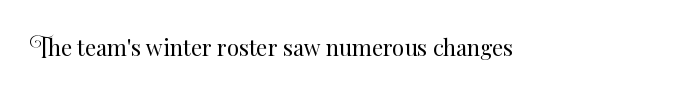
Q: Is the text bold? A: No.
Q: Is the text italic (slanted)? A: No, it is upright.
Q: Is the text underlined? A: No.
Q: Is the spacing between letters normal or unusually wide? A: Normal.
